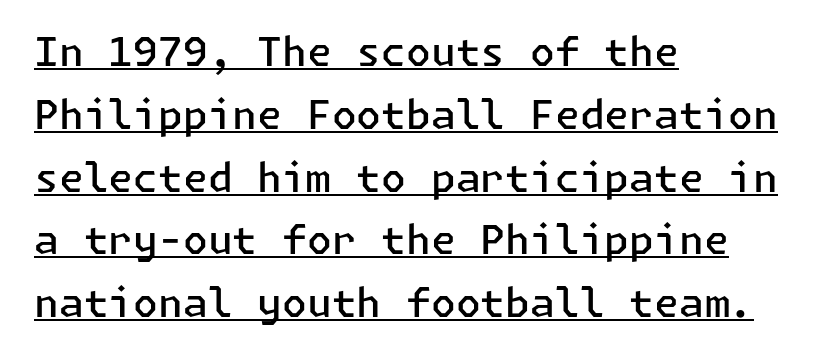
The image shows 40 px semibold sans-serif type, upright; set left-aligned, normal line spacing (1.57x), normal letter spacing, underlined; low stroke contrast and a medium x-height.
